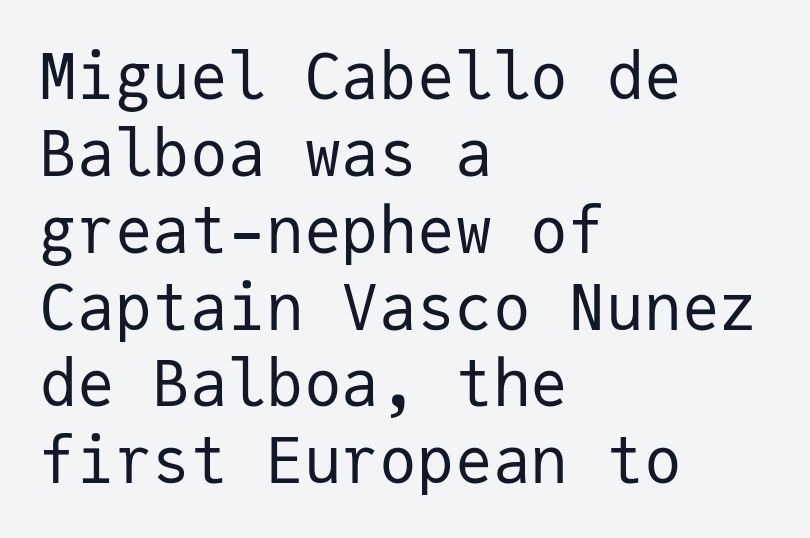
Q: Is the text bold? A: No.
Q: Is the text italic (slanted)? A: No, it is upright.
Q: Is the typeface a serif or a sans-serif typeface? A: Sans-serif.
Q: Is the text underlined? A: No.
Q: How is the paragraph aligned? A: Left-aligned.
Q: Is the spacing between letters normal or unusually wide? A: Normal.
Q: Width (condensed, normal, or wide)? A: Normal.
Q: Stroke contrast? A: Low.
Q: x-height? A: Medium.
Q: Monospaced? A: Yes.
